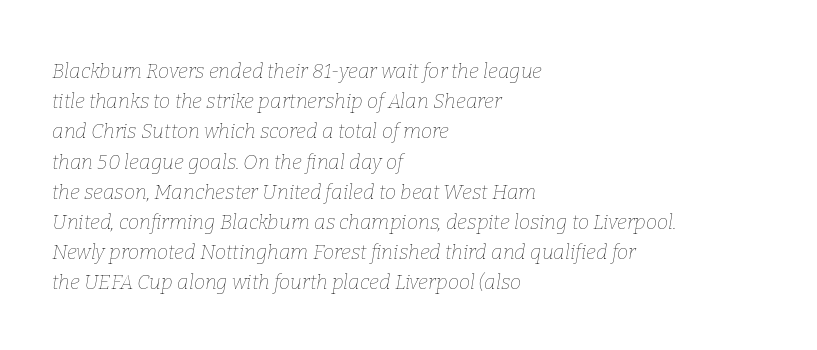
{"italic": "yes", "lean": "right", "slant_degrees": 9, "bold": "no", "underline": "no", "align": "left", "line_spacing": "normal", "line_spacing_ratio": 1.51, "letter_spacing": "normal", "letter_spacing_em": 0.0, "glyph_px": 20}
